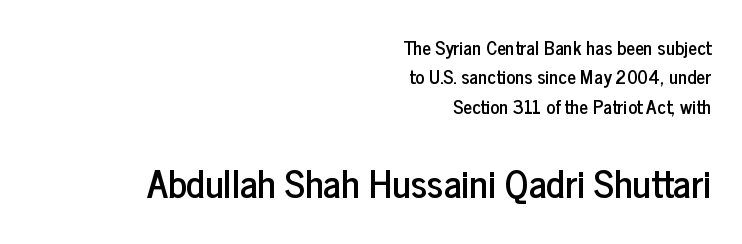
The image shows 38 px condensed sans-serif type, upright; set right-aligned, normal line spacing (1.55x), normal letter spacing, not underlined; the second (bottom) block is 2.0x larger; low stroke contrast and a medium x-height.
